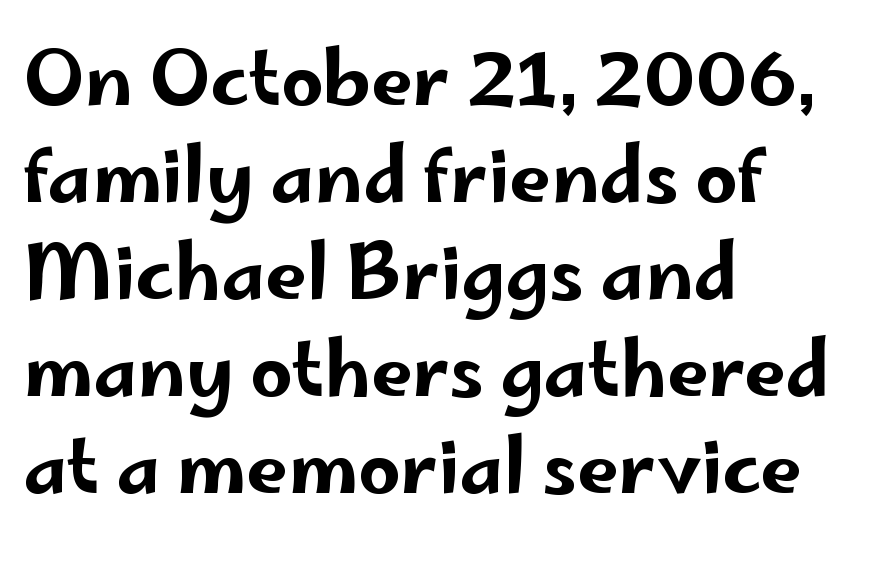
The image shows 74 px wide sans-serif type, upright; set left-aligned, normal line spacing (1.31x), normal letter spacing, not underlined; low stroke contrast and a small x-height.
